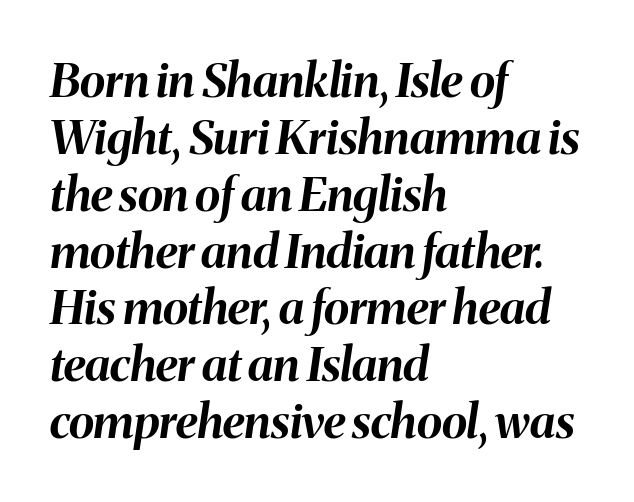
Line starts are locked; line ends wander. The face used here is proportionally spaced, like ordinary book or web type. The face used here is rendered with its standard letterfit. The space beneath each line is pristine and unruled. Italic? Definitely — the glyphs are oblique.
